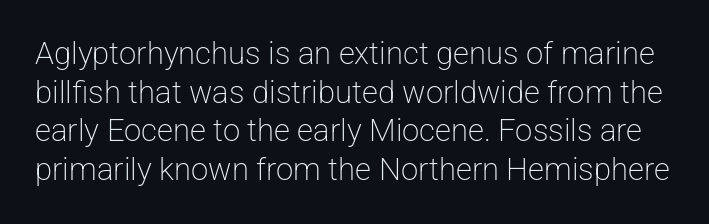
Q: Is the text bold? A: No.
Q: Is the text italic (slanted)? A: No, it is upright.
Q: Is the typeface a serif or a sans-serif typeface? A: Sans-serif.
Q: Is the text underlined? A: No.
Q: Is the spacing between letters normal or unusually wide? A: Normal.
Q: Is the spacing between lines tight, normal or loose? A: Normal.
Q: Width (condensed, normal, or wide)? A: Normal.
Q: Stroke contrast? A: Low.
Q: x-height? A: Medium.
Q: Monospaced? A: No.
